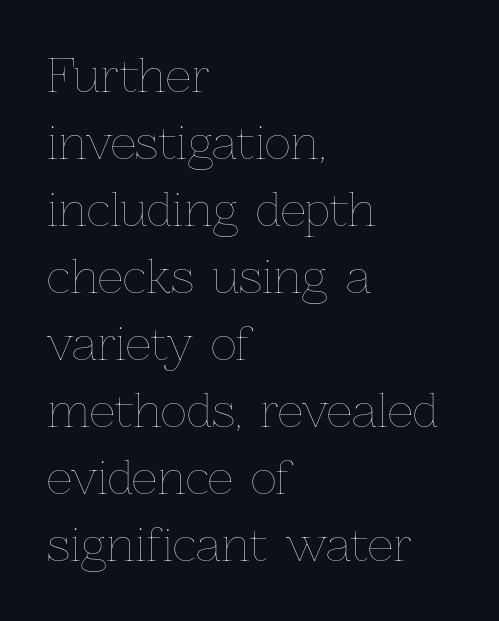
The image shows 45 px thin type, upright; set left-aligned, normal line spacing (1.49x), normal letter spacing, not underlined; low stroke contrast and a medium x-height.
